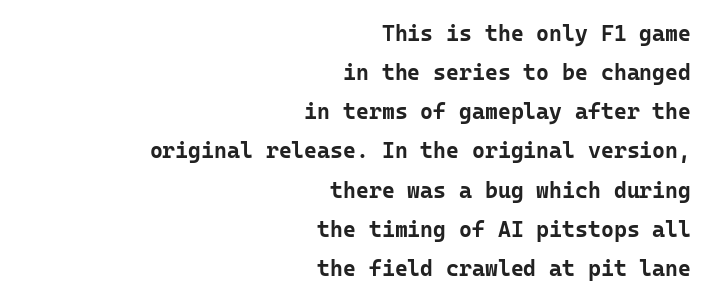
The image shows 22 px bold type, upright; set right-aligned, line spacing 1.78x, normal letter spacing, not underlined.
